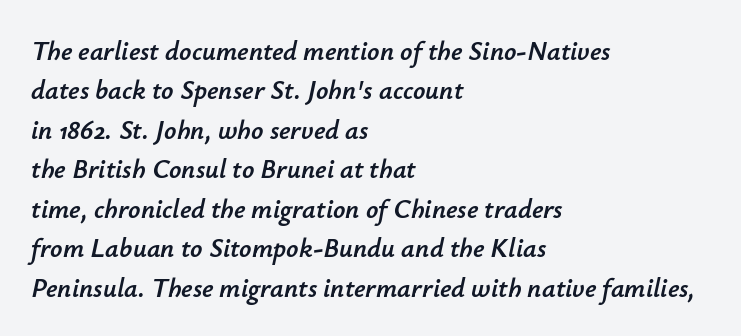
Any mark beneath the type? The region is blank. Italic: yes, the glyphs are oblique. The rendering anchors every line to the left-hand side. There is no visible air inserted between adjacent glyphs.
